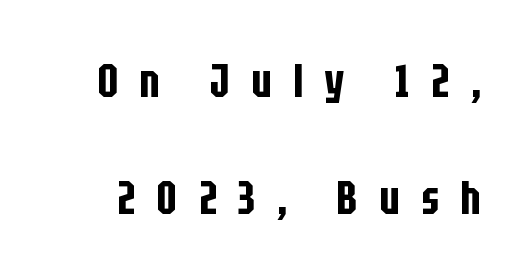
Classification — sans serif. The face used here is rendered with a markedly widened letterfit. Varying glyph widths throughout — classic text-font behaviour. When letters stand straight like this, we call the style roman or upright.
